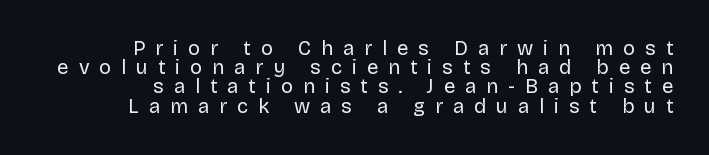
{"italic": "no", "bold": "no", "underline": "no", "align": "right", "line_spacing": "tight", "line_spacing_ratio": 0.96, "letter_spacing": "wide", "letter_spacing_em": 0.5, "glyph_px": 20}
